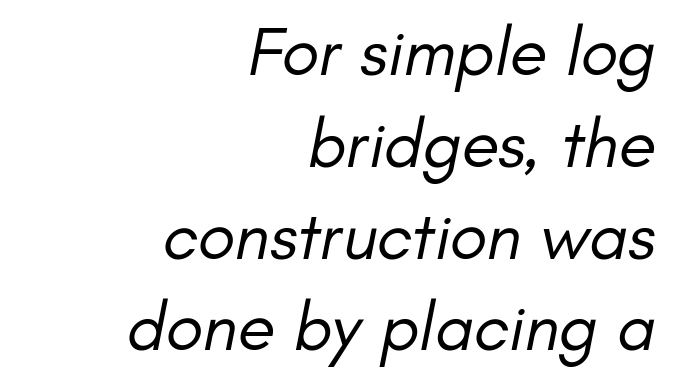
{"serif": "no", "bold": "no", "weight": "regular", "width": "normal", "stroke_contrast": "low", "x_height": "small", "monospaced": "no", "underline": "no", "align": "right", "line_spacing": "normal", "line_spacing_ratio": 1.33, "letter_spacing": "normal", "letter_spacing_em": 0.0, "glyph_px": 69}
